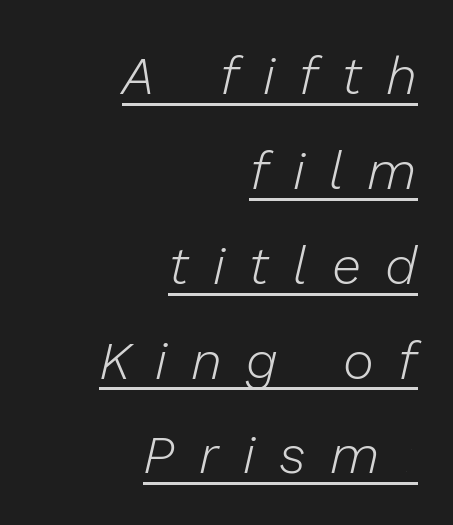
Q: Is the text bold? A: No.
Q: Is the text italic (slanted)? A: Yes, it leans right by about 13 degrees.
Q: Is the text underlined? A: Yes.
Q: How is the paragraph aligned? A: Right-aligned.
Q: Is the spacing between letters normal or unusually wide? A: Unusually wide.
Q: Width (condensed, normal, or wide)? A: Normal.
Q: Stroke contrast? A: Low.
Q: x-height? A: Medium.
Q: Monospaced? A: No.
